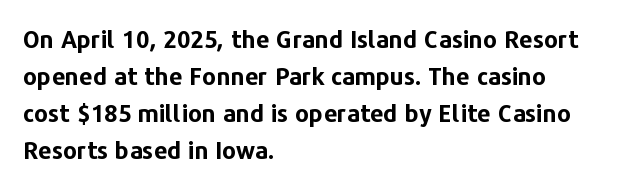
These lines sit exactly where default settings would place them. Descenders are the only things crossing below the line. As a designer I'd log this as weight 700, bold. Where is the straight margin? On the left. The axis of the letterforms is exactly vertical. No extra tracking has been applied to these lines.
